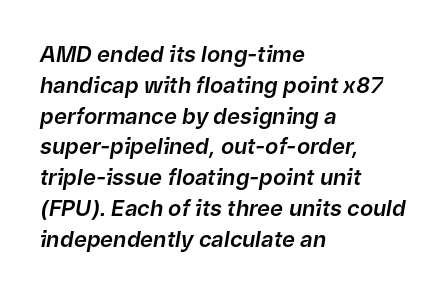
Q: Is the text italic (slanted)? A: Yes, it leans right by about 9 degrees.
Q: Is the text underlined? A: No.
Q: How is the paragraph aligned? A: Left-aligned.
Q: Is the spacing between letters normal or unusually wide? A: Normal.
Q: Is the spacing between lines tight, normal or loose? A: Normal.
